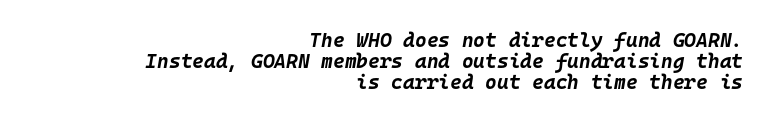
Q: Is the text bold? A: Yes.
Q: Is the text italic (slanted)? A: Yes, it leans right by about 10 degrees.
Q: Is the text underlined? A: No.
Q: How is the paragraph aligned? A: Right-aligned.
Q: Is the spacing between letters normal or unusually wide? A: Normal.
Q: Is the spacing between lines tight, normal or loose? A: Tight.
